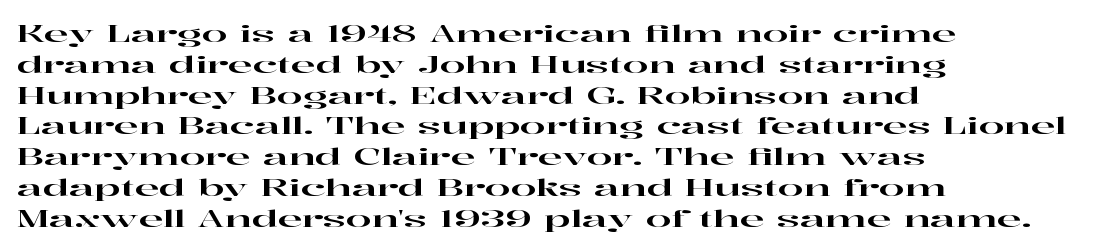
Q: Is the text italic (slanted)? A: No, it is upright.
Q: Is the text underlined? A: No.
Q: How is the paragraph aligned? A: Left-aligned.
Q: Is the spacing between letters normal or unusually wide? A: Normal.
Q: Is the spacing between lines tight, normal or loose? A: Normal.
